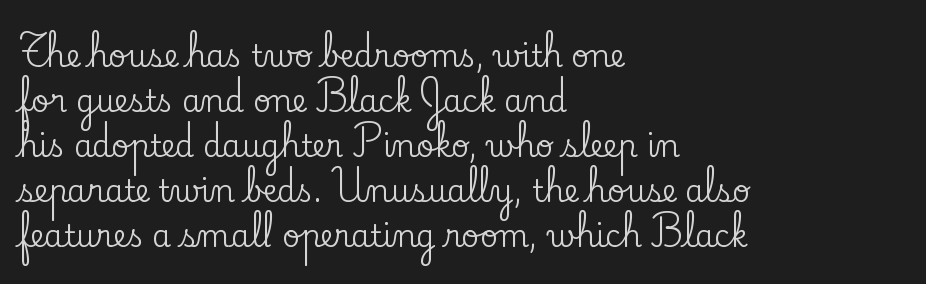
{"serif": "yes", "italic": "no", "width": "normal", "stroke_contrast": "low", "x_height": "small", "monospaced": "no", "underline": "no", "align": "left", "line_spacing": "normal", "line_spacing_ratio": 1.5, "letter_spacing": "normal", "letter_spacing_em": 0.0, "glyph_px": 30}
